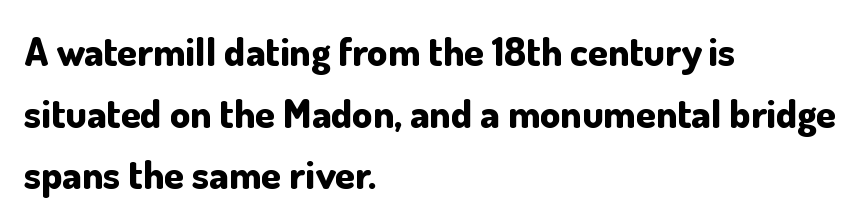
{"serif": "no", "italic": "no", "bold": "yes", "weight": "bold", "width": "normal", "stroke_contrast": "low", "x_height": "small", "monospaced": "no", "underline": "no", "align": "left", "line_spacing": "normal", "line_spacing_ratio": 1.54, "letter_spacing": "normal", "letter_spacing_em": 0.0, "glyph_px": 40}
